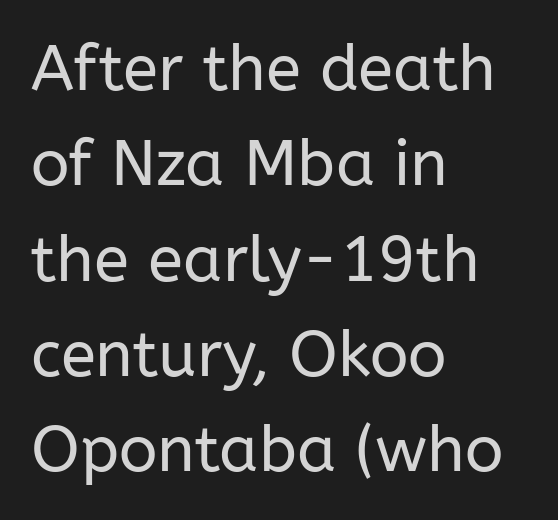
Q: Is the text bold? A: No.
Q: Is the text italic (slanted)? A: No, it is upright.
Q: Is the typeface a serif or a sans-serif typeface? A: Sans-serif.
Q: Is the text underlined? A: No.
Q: How is the paragraph aligned? A: Left-aligned.
Q: Is the spacing between letters normal or unusually wide? A: Normal.
Q: Is the spacing between lines tight, normal or loose? A: Normal.
Q: Width (condensed, normal, or wide)? A: Normal.
Q: Stroke contrast? A: Low.
Q: x-height? A: Medium.
Q: Monospaced? A: No.
